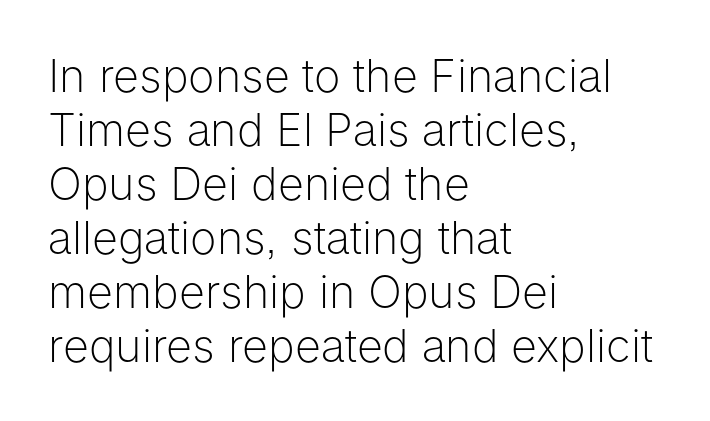
Q: Is the text bold? A: No.
Q: Is the text italic (slanted)? A: No, it is upright.
Q: Is the typeface a serif or a sans-serif typeface? A: Sans-serif.
Q: Is the text underlined? A: No.
Q: How is the paragraph aligned? A: Left-aligned.
Q: Is the spacing between letters normal or unusually wide? A: Normal.
Q: Width (condensed, normal, or wide)? A: Normal.
Q: Stroke contrast? A: Low.
Q: x-height? A: Medium.
Q: Monospaced? A: No.
